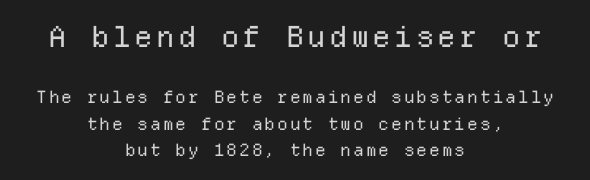
The image shows 29 px regular-weight sans-serif type, upright, monospaced; set centered, normal line spacing (1.56x), not underlined; the first (top) block is 1.71x larger; low stroke contrast and a medium x-height.
